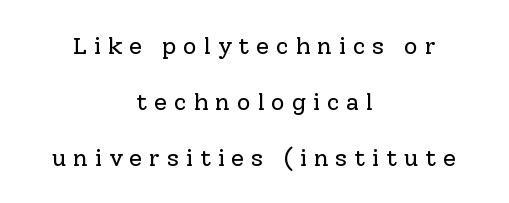
Q: Is the text bold? A: No.
Q: Is the text italic (slanted)? A: No, it is upright.
Q: Is the text underlined? A: No.
Q: How is the paragraph aligned? A: Centered.
Q: Is the spacing between letters normal or unusually wide? A: Unusually wide.
Q: Is the spacing between lines tight, normal or loose? A: Loose.
